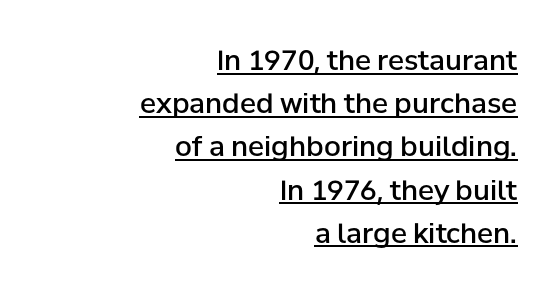
The image shows 27 px text type, upright; set right-aligned, normal line spacing (1.6x), normal letter spacing, underlined.
